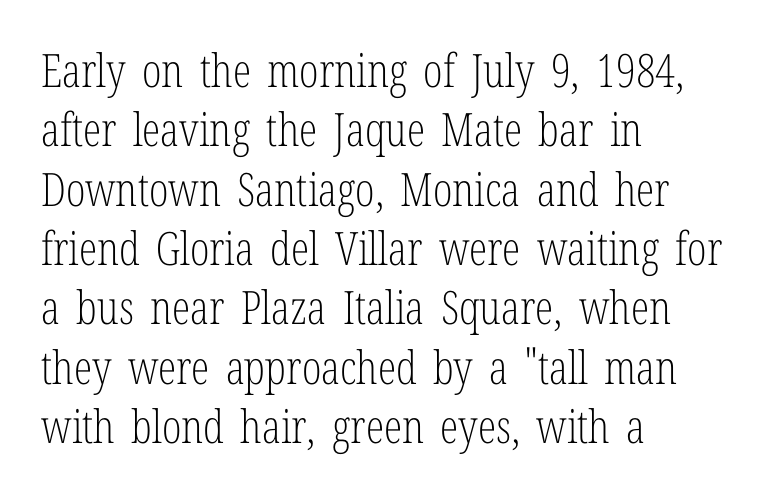
Italic? Not at all — the glyphs are vertical. One glance says typical: line gaps are just what's usual. Here the designer chose a conventional face with non-uniform glyph widths. Is the stroke heavy? The answer is a plain regular-or-lighter. Reading down the block, your eye returns to a fixed left position each line.
